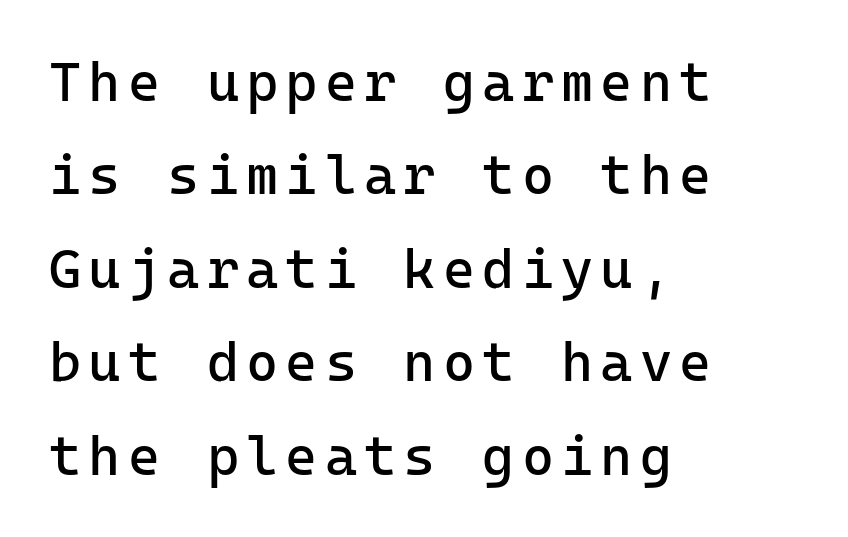
A light-to-regular cut is what we see here. This block has exactly the height ordinary leading produces. Rendered with straight, roman letterforms. Typeset ragged right — the left edge is the straight one. These lines are composed in type without serifs.
